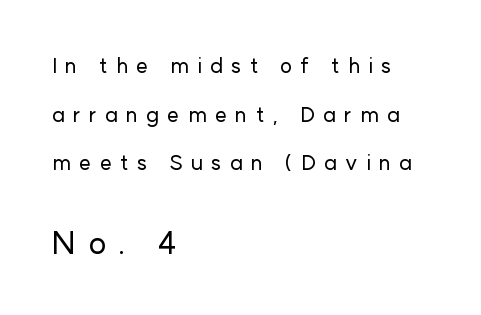
Q: Is the text italic (slanted)? A: No, it is upright.
Q: Is the typeface a serif or a sans-serif typeface? A: Sans-serif.
Q: Is the text underlined? A: No.
Q: How is the paragraph aligned? A: Left-aligned.
Q: Is the spacing between letters normal or unusually wide? A: Unusually wide.
Q: Is the spacing between lines tight, normal or loose? A: Loose.
Q: Which block of text is set in a larger size, the first (top) or the second (bottom)? A: The second (bottom) one.
Q: Width (condensed, normal, or wide)? A: Normal.
Q: Stroke contrast? A: Low.
Q: x-height? A: Medium.
Q: Monospaced? A: No.
